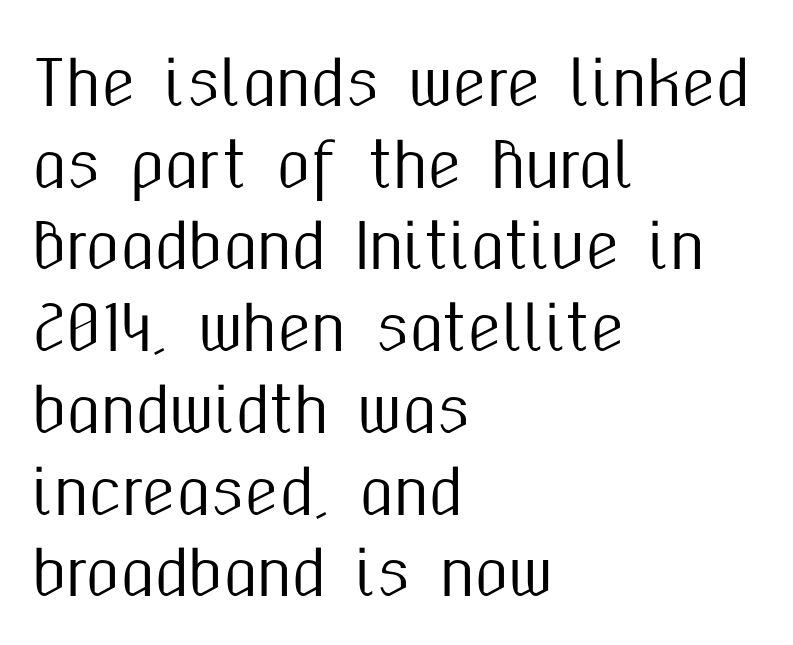
{"serif": "no", "italic": "no", "width": "condensed", "stroke_contrast": "medium", "x_height": "medium", "monospaced": "no", "underline": "no", "align": "left", "line_spacing": "normal", "line_spacing_ratio": 1.34, "letter_spacing": "normal", "letter_spacing_em": 0.0, "glyph_px": 61}
